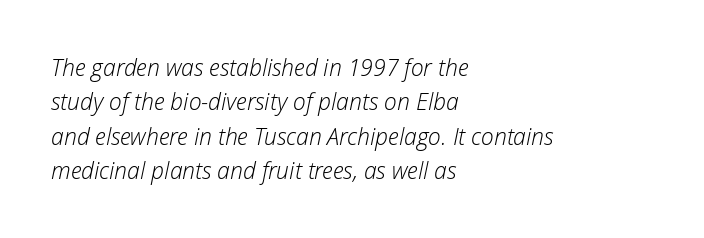
Q: Is the text bold? A: No.
Q: Is the text italic (slanted)? A: Yes, it leans right by about 12 degrees.
Q: Is the text underlined? A: No.
Q: How is the paragraph aligned? A: Left-aligned.
Q: Is the spacing between letters normal or unusually wide? A: Normal.
Q: Is the spacing between lines tight, normal or loose? A: Normal.
